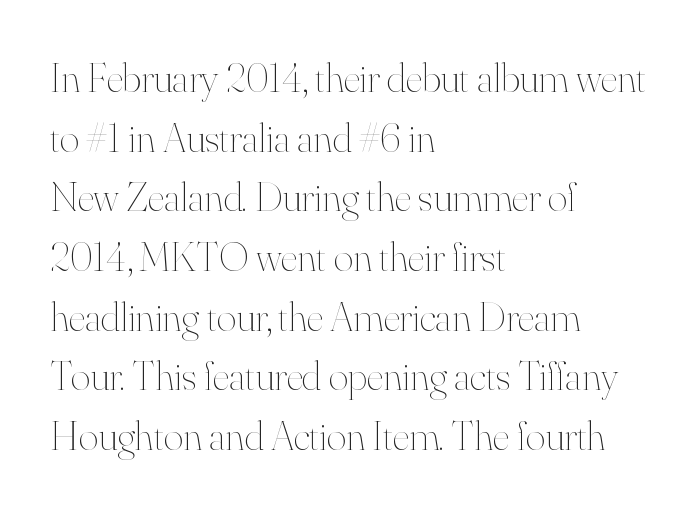
{"italic": "no", "bold": "no", "weight": "thin", "width": "normal", "stroke_contrast": "high", "x_height": "small", "monospaced": "no", "underline": "no", "align": "left", "line_spacing": "normal", "line_spacing_ratio": 1.42, "letter_spacing": "normal", "letter_spacing_em": 0.0, "glyph_px": 42}
